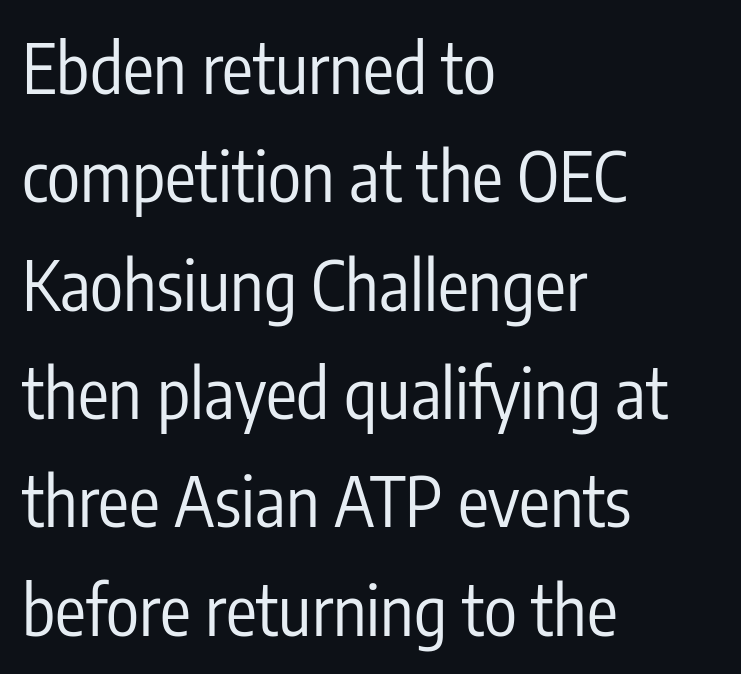
The image shows 69 px regular-weight, condensed sans-serif type, upright; set left-aligned, normal line spacing (1.57x), normal letter spacing, not underlined; low stroke contrast and a medium x-height.
